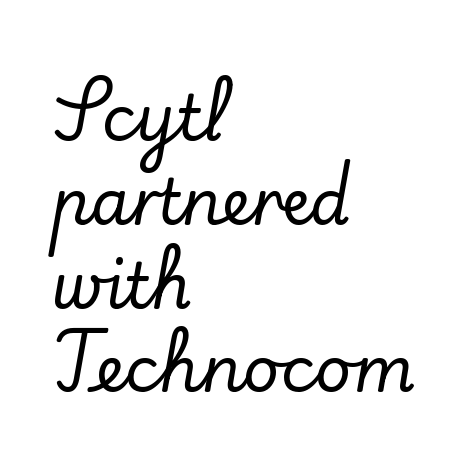
The image shows 63 px serif type; set left-aligned, normal line spacing (1.33x), normal letter spacing, not underlined; low stroke contrast and a small x-height.
